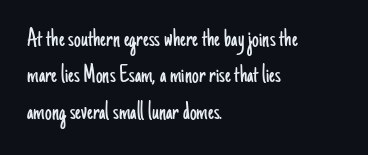
Q: Is the text bold? A: No.
Q: Is the text italic (slanted)? A: No, it is upright.
Q: Is the text underlined? A: No.
Q: How is the paragraph aligned? A: Left-aligned.
Q: Is the spacing between letters normal or unusually wide? A: Normal.
Q: Is the spacing between lines tight, normal or loose? A: Normal.
